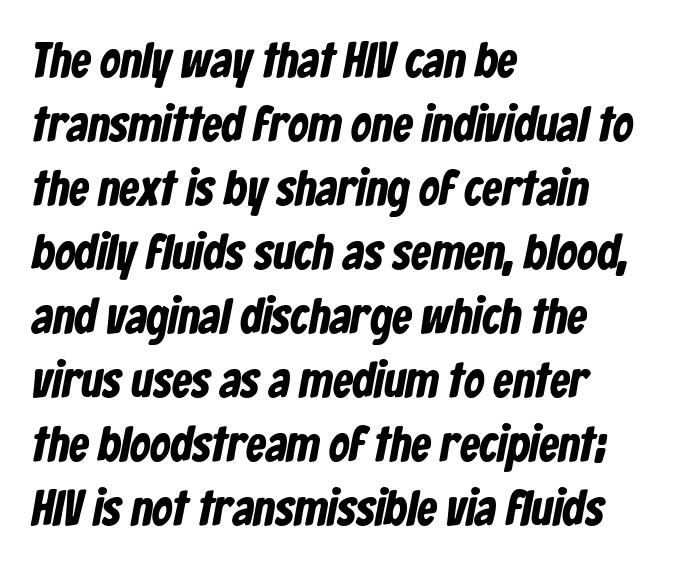
Q: Is the text bold? A: Yes.
Q: Is the typeface a serif or a sans-serif typeface? A: Sans-serif.
Q: Is the text underlined? A: No.
Q: How is the paragraph aligned? A: Left-aligned.
Q: Is the spacing between letters normal or unusually wide? A: Normal.
Q: Is the spacing between lines tight, normal or loose? A: Normal.
Q: Width (condensed, normal, or wide)? A: Condensed.
Q: Stroke contrast? A: Low.
Q: x-height? A: Medium.
Q: Monospaced? A: No.
